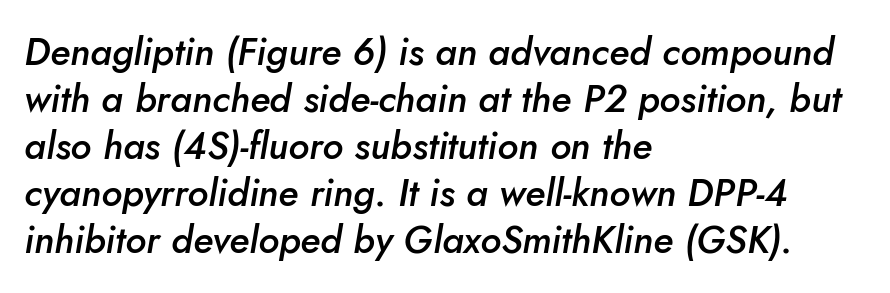
{"italic": "yes", "lean": "right", "slant_degrees": 10, "bold": "semi", "weight": "semibold", "width": "normal", "stroke_contrast": "low", "x_height": "small", "monospaced": "no", "underline": "no", "align": "left", "line_spacing_ratio": 1.24, "letter_spacing": "normal", "letter_spacing_em": 0.0, "glyph_px": 38}
